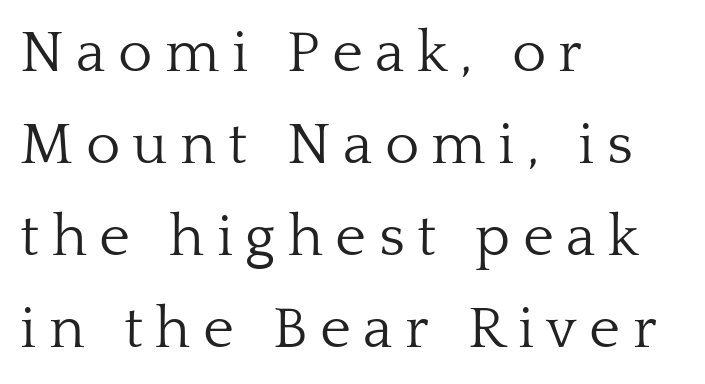
The image shows 59 px light serif type, upright; set left-aligned, normal line spacing (1.56x), unusually wide letter spacing (+0.21 em), not underlined; low stroke contrast and a medium x-height.
